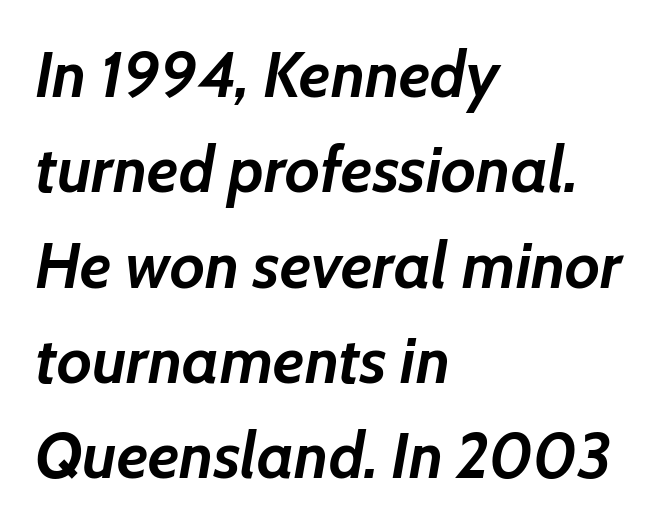
Each word holds together tightly as a unit, with standard inter-letter gaps. The space directly below the letters is spotless. All the whitespace from short lines collects on the right. The rows are spaced the way most documents space them.
